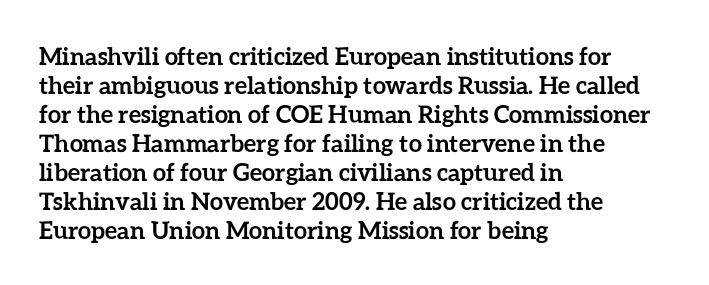
Bold? Absolutely — the strokes are thick and heavy. These lines are set flush left with a ragged right edge. Each row of text sits above clean, open space. There is no visible air inserted between adjacent glyphs. The type sits square on the baseline with zero lean.
